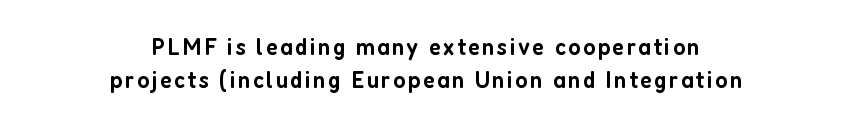
Q: Is the text bold? A: Semi-bold.
Q: Is the text italic (slanted)? A: No, it is upright.
Q: Is the text underlined? A: No.
Q: How is the paragraph aligned? A: Centered.
Q: Is the spacing between lines tight, normal or loose? A: Normal.
